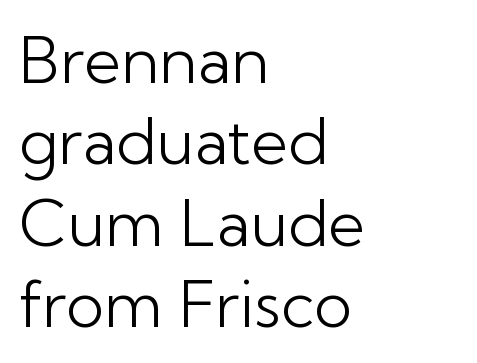
The letters stand upright; this is a roman face. The block of text has a typical density, with ordinary space between rows. Bold? No — there's no thickening of the strokes. Observe the absence of serifs on each vertical stroke in this sample. Clear beneath every line of the passage. The letterforms sit shoulder to shoulder at normal distance.
